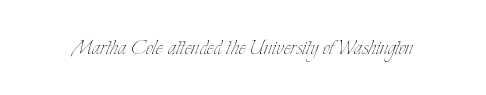
{"bold": "no", "underline": "no", "letter_spacing": "normal", "letter_spacing_em": 0.0, "glyph_px": 27}
